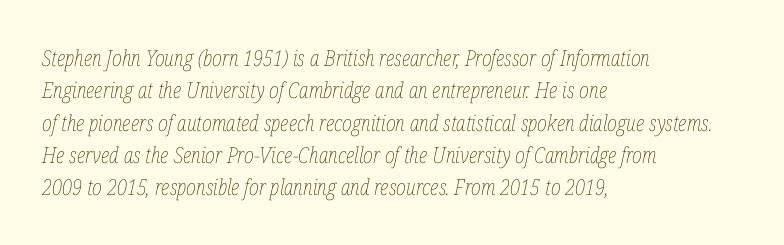
Q: Is the text bold? A: No.
Q: Is the text italic (slanted)? A: Yes, it leans right by about 12 degrees.
Q: Is the text underlined? A: No.
Q: How is the paragraph aligned? A: Left-aligned.
Q: Is the spacing between letters normal or unusually wide? A: Normal.
Q: Is the spacing between lines tight, normal or loose? A: Normal.
